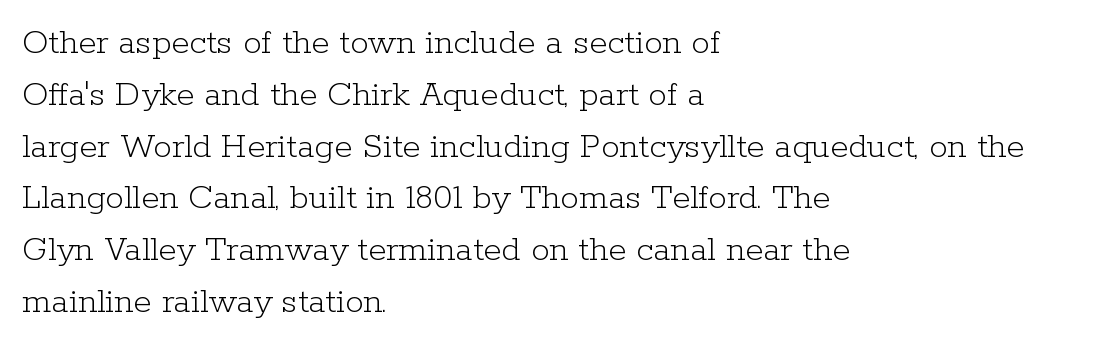
These lines sit exactly where default settings would place them. The letterforms sit at book weight or below. The passage shown is typeset with a serif family. Check under the words: just untouched page. Nope, not italic — everything's standing straight. The passage shown is typed in a proportional face where columns would drift.
